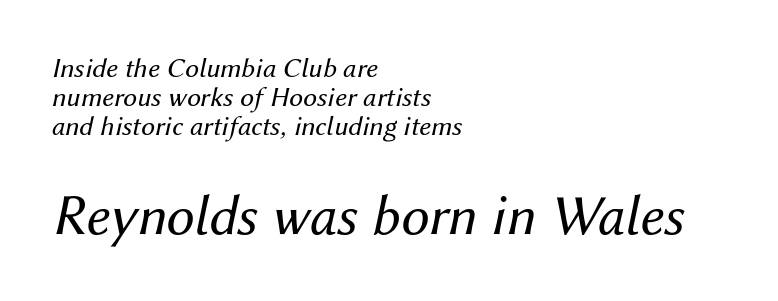
The image shows 57 px regular-weight type, italic (leaning right); set left-aligned, tight line spacing (1.03x), normal letter spacing, not underlined; the second (bottom) block is 2.04x larger; medium stroke contrast and a medium x-height.
